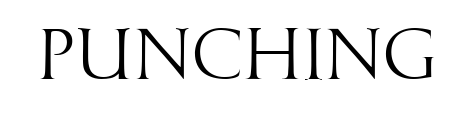
The zone under the glyphs is completely vacant. Tracking value appears to be zero — textbook default spacing. Does the type have serifs? No, each stem ends abruptly. Stem width sits at or under what a default text font uses.
